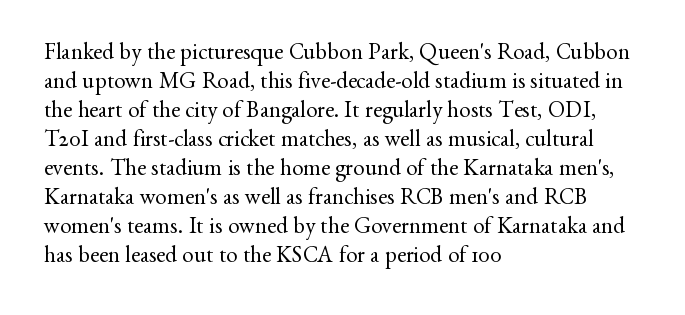
{"italic": "no", "bold": "no", "underline": "no", "align": "left", "line_spacing": "normal", "line_spacing_ratio": 1.26, "letter_spacing": "normal", "letter_spacing_em": 0.0, "glyph_px": 23}
